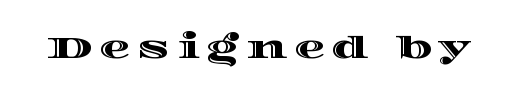
The image shows 31 px wide type, upright; set unusually wide letter spacing (+0.22 em), not underlined; a large x-height.
